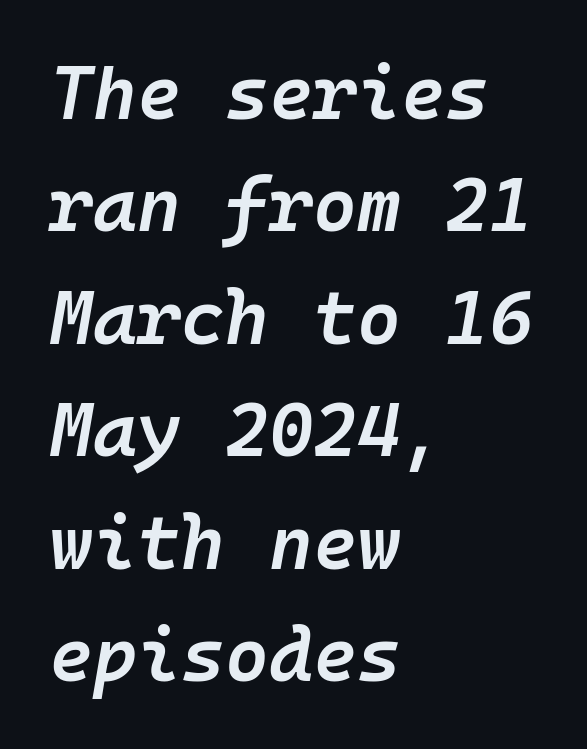
Words float on clear page, feet unadorned. Rows of type keep a routine distance in the vertical direction. Slant detected: the letters are inclined. In terms of letterspacing, this is plain default setting. The rag falls on the right side of this text block. Think of a typewriter: that constant character pitch is what you see here.
